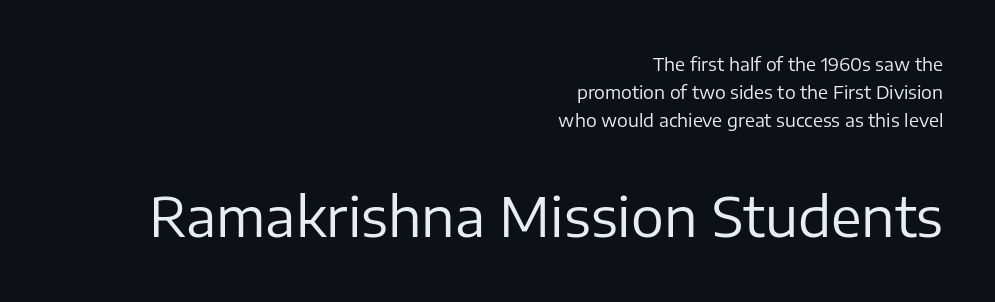
Typographically, this falls in the sans-serif category. Note the varied advance widths — an 'i' is clearly narrower than an 'm'. The rendering keeps characters at their native spacing. Reading down the block, your eye finds every line finishing at a fixed right position. Ascenders rise straight up at ninety degrees. The lines sit at an ordinary, default distance from one another.
